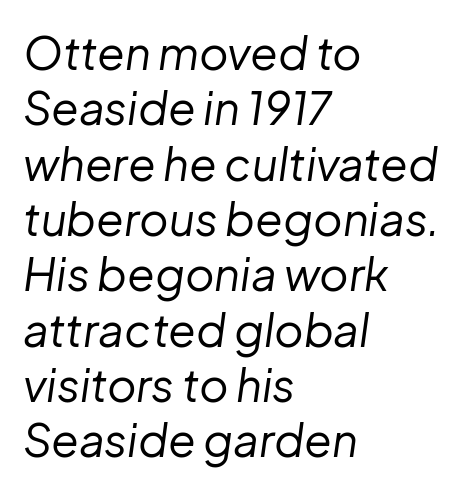
Q: Is the text bold? A: No.
Q: Is the text italic (slanted)? A: Yes, it leans right by about 8 degrees.
Q: Is the text underlined? A: No.
Q: How is the paragraph aligned? A: Left-aligned.
Q: Is the spacing between letters normal or unusually wide? A: Normal.
Q: Width (condensed, normal, or wide)? A: Normal.
Q: Stroke contrast? A: Low.
Q: x-height? A: Medium.
Q: Monospaced? A: No.
